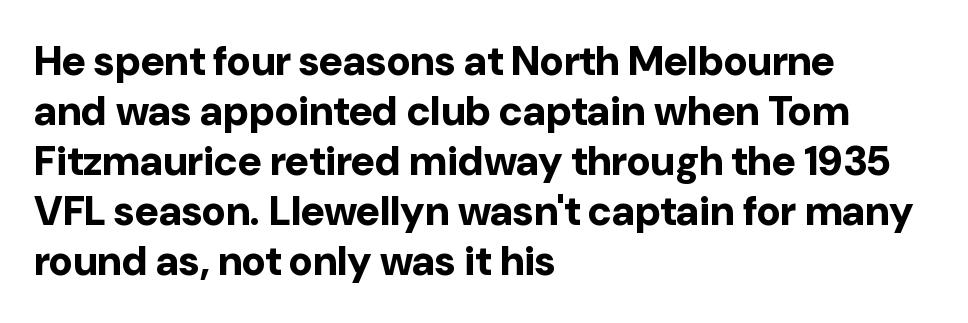
Nope, not italic — everything's standing straight. The passage shown is typed in a proportional face where columns would drift. Compared with typical body copy, the letter spacing here is the same. Serifs: no, the terminals of the letterforms are clean. Compared with a centered layout, this one pins lines to the left instead.
